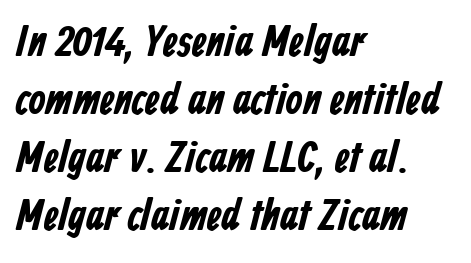
Q: Is the text bold? A: Yes.
Q: Is the typeface a serif or a sans-serif typeface? A: Sans-serif.
Q: Is the text underlined? A: No.
Q: How is the paragraph aligned? A: Left-aligned.
Q: Is the spacing between letters normal or unusually wide? A: Normal.
Q: Is the spacing between lines tight, normal or loose? A: Normal.
Q: Width (condensed, normal, or wide)? A: Condensed.
Q: Stroke contrast? A: Low.
Q: x-height? A: Medium.
Q: Monospaced? A: No.
